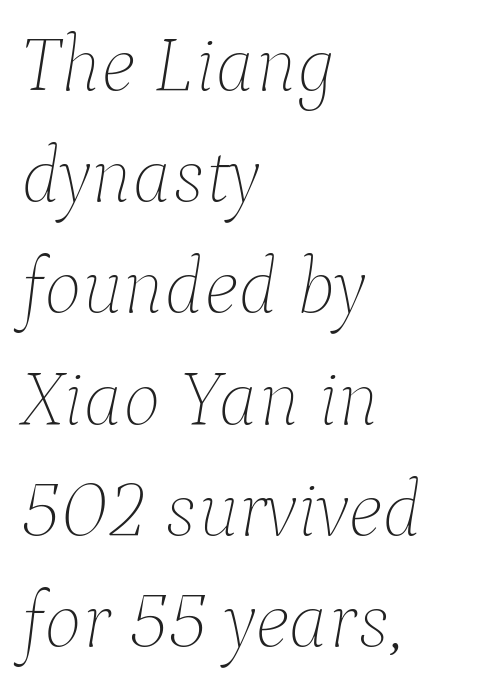
{"italic": "yes", "lean": "right", "slant_degrees": 9, "bold": "no", "weight": "thin", "width": "normal", "stroke_contrast": "low", "x_height": "medium", "monospaced": "no", "underline": "no", "align": "left", "line_spacing": "normal", "line_spacing_ratio": 1.39, "letter_spacing": "normal", "letter_spacing_em": 0.0, "glyph_px": 80}
